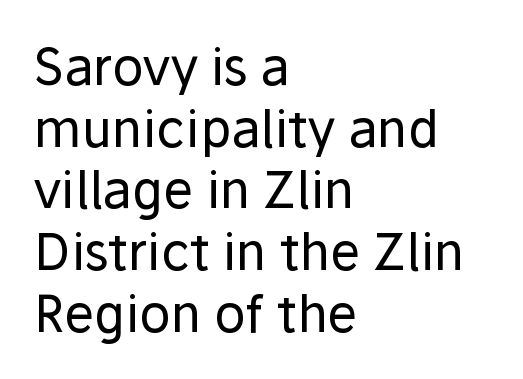
The image shows 51 px regular-weight sans-serif type, upright; set left-aligned, line spacing 1.21x, normal letter spacing, not underlined; low stroke contrast and a medium x-height.
